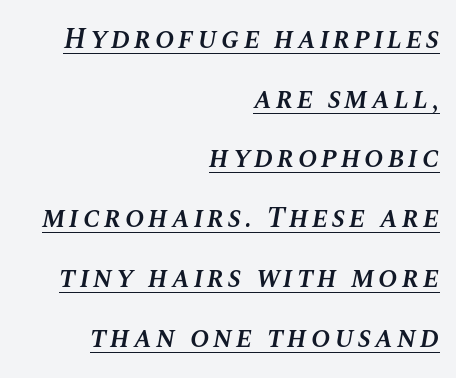
The image shows 29 px semibold type, italic (leaning right); set right-aligned, loose line spacing (2.06x), underlined; medium stroke contrast and a large x-height.
